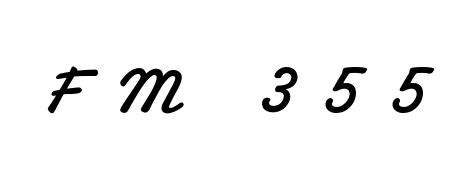
Q: Is the typeface a serif or a sans-serif typeface? A: Serif.
Q: Is the text underlined? A: No.
Q: Is the spacing between letters normal or unusually wide? A: Unusually wide.
Q: Width (condensed, normal, or wide)? A: Normal.
Q: Stroke contrast? A: Medium.
Q: x-height? A: Small.
Q: Monospaced? A: No.
